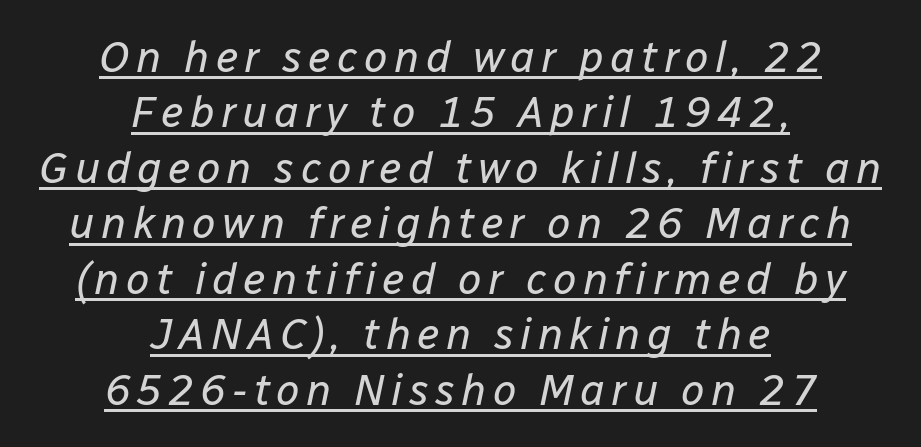
Q: Is the text bold? A: No.
Q: Is the text italic (slanted)? A: Yes, it leans right by about 12 degrees.
Q: Is the text underlined? A: Yes.
Q: How is the paragraph aligned? A: Centered.
Q: Is the spacing between lines tight, normal or loose? A: Normal.
Q: Width (condensed, normal, or wide)? A: Normal.
Q: Stroke contrast? A: Low.
Q: x-height? A: Medium.
Q: Monospaced? A: No.
